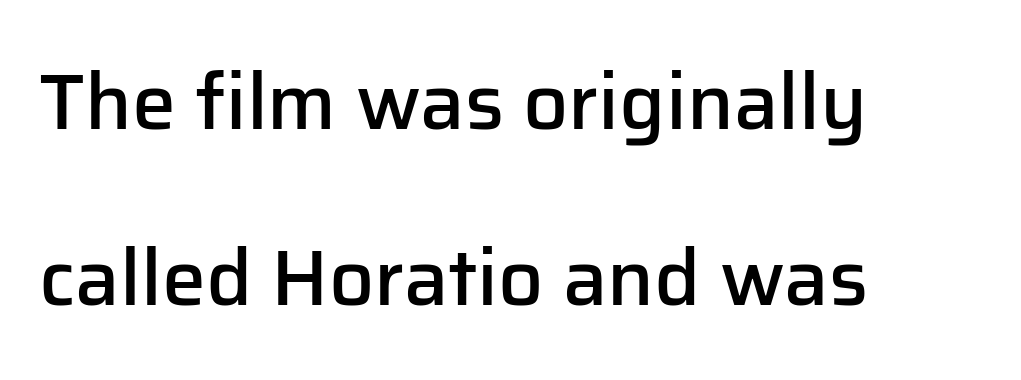
{"serif": "no", "italic": "no", "bold": "semi", "weight": "semibold", "width": "normal", "stroke_contrast": "low", "x_height": "medium", "monospaced": "no", "underline": "no", "align": "left", "line_spacing": "loose", "line_spacing_ratio": 2.23, "letter_spacing": "normal", "letter_spacing_em": 0.0, "glyph_px": 79}
